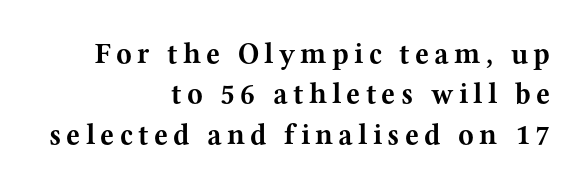
Compared with typical paragraphs, the rows here are spaced about the same. A typesetter would label this face a serif. The space beneath each line is pristine and unruled. Does the copy run flush right? Yes — the right margin is perfectly even. Character widths vary here, with narrow letters taking less room than wide ones. Notice how thick the strokes are: this is what a full bold looks like.
